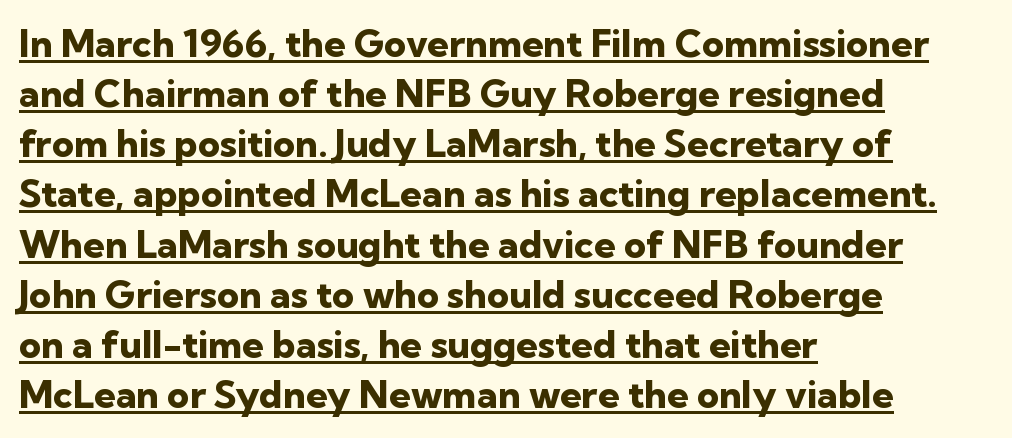
The rendered words wear a rule along their underside. Notice how the stems are strictly vertical — no italics here. Does the copy run flush right? No — it runs flush left. A sans-serif font was chosen for this passage. As a designer I'd log this as weight 700, bold.
